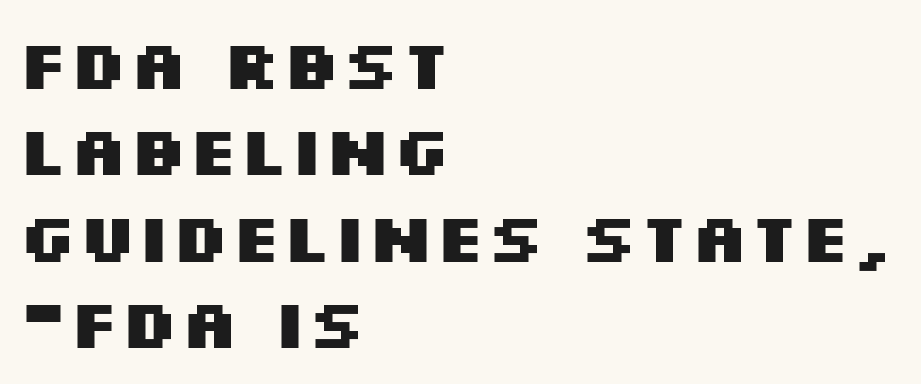
Q: Is the text bold? A: Yes.
Q: Is the text italic (slanted)? A: No, it is upright.
Q: Is the typeface a serif or a sans-serif typeface? A: Sans-serif.
Q: Is the text underlined? A: No.
Q: How is the paragraph aligned? A: Left-aligned.
Q: Is the spacing between letters normal or unusually wide? A: Normal.
Q: Is the spacing between lines tight, normal or loose? A: Normal.
Q: Width (condensed, normal, or wide)? A: Wide.
Q: Stroke contrast? A: Medium.
Q: x-height? A: Large.
Q: Monospaced? A: No.
